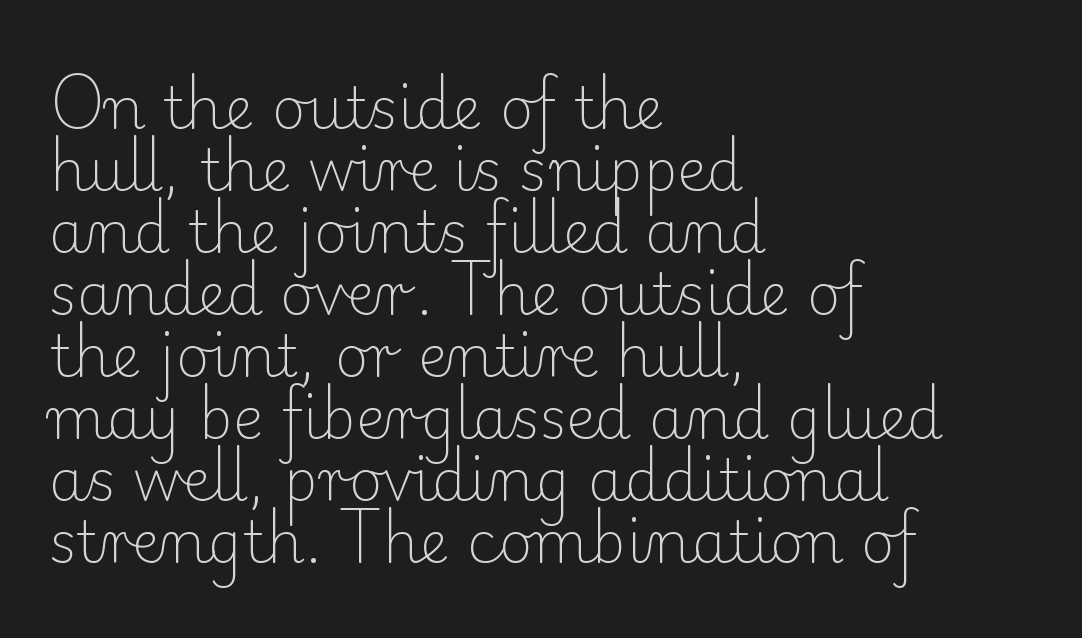
{"serif": "yes", "italic": "no", "bold": "no", "weight": "light", "width": "normal", "stroke_contrast": "low", "x_height": "small", "monospaced": "no", "underline": "no", "align": "left", "line_spacing": "tight", "line_spacing_ratio": 1.07, "letter_spacing": "normal", "letter_spacing_em": 0.0, "glyph_px": 58}
